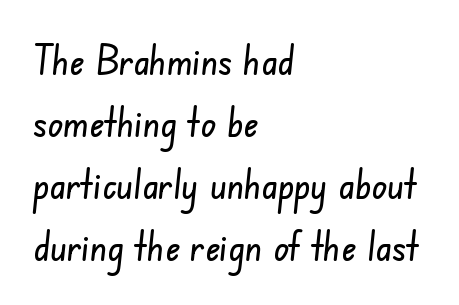
The image shows 40 px condensed sans-serif type; set left-aligned, normal line spacing (1.55x), normal letter spacing, not underlined; low stroke contrast and a small x-height.
